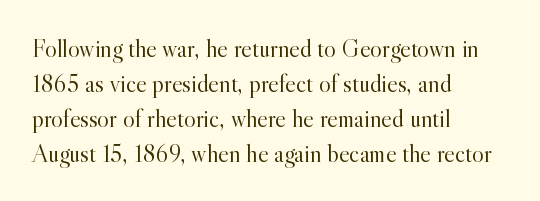
{"italic": "no", "bold": "no", "underline": "no", "align": "left", "line_spacing": "normal", "line_spacing_ratio": 1.4, "letter_spacing": "normal", "letter_spacing_em": 0.0, "glyph_px": 25}
